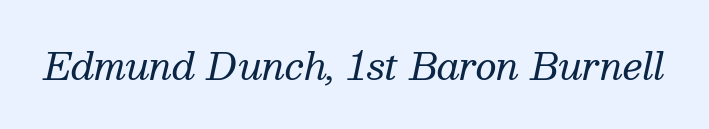
The strokes are not fattened; the text isn't bold. Character widths vary here, with narrow letters taking less room than wide ones. Characters follow at the spacing the type designer built in. The glyphs are unaccompanied by any horizontal stroke below them.
